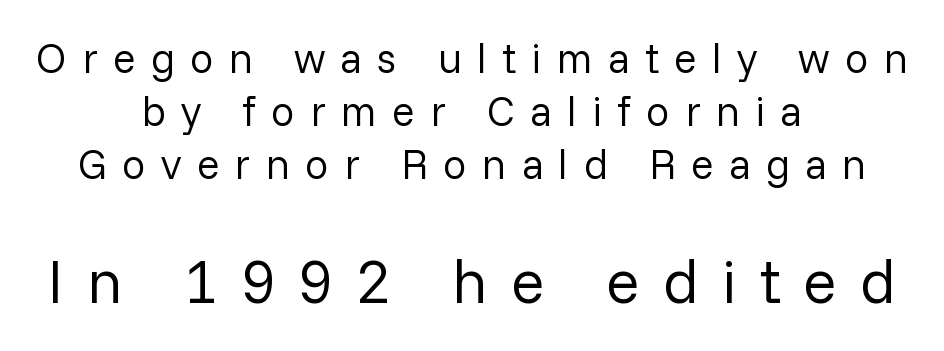
Q: Is the text bold? A: No.
Q: Is the text italic (slanted)? A: No, it is upright.
Q: Is the typeface a serif or a sans-serif typeface? A: Sans-serif.
Q: Is the text underlined? A: No.
Q: How is the paragraph aligned? A: Centered.
Q: Is the spacing between letters normal or unusually wide? A: Unusually wide.
Q: Is the spacing between lines tight, normal or loose? A: Normal.
Q: Which block of text is set in a larger size, the first (top) or the second (bottom)? A: The second (bottom) one.
Q: Width (condensed, normal, or wide)? A: Normal.
Q: Stroke contrast? A: Low.
Q: x-height? A: Medium.
Q: Monospaced? A: No.
